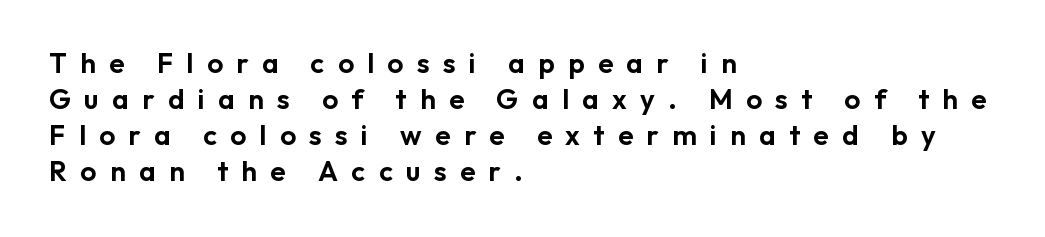
The image shows 28 px sans-serif type, upright; set left-aligned, normal line spacing (1.28x), unusually wide letter spacing (+0.48 em), not underlined; low stroke contrast and a medium x-height.
